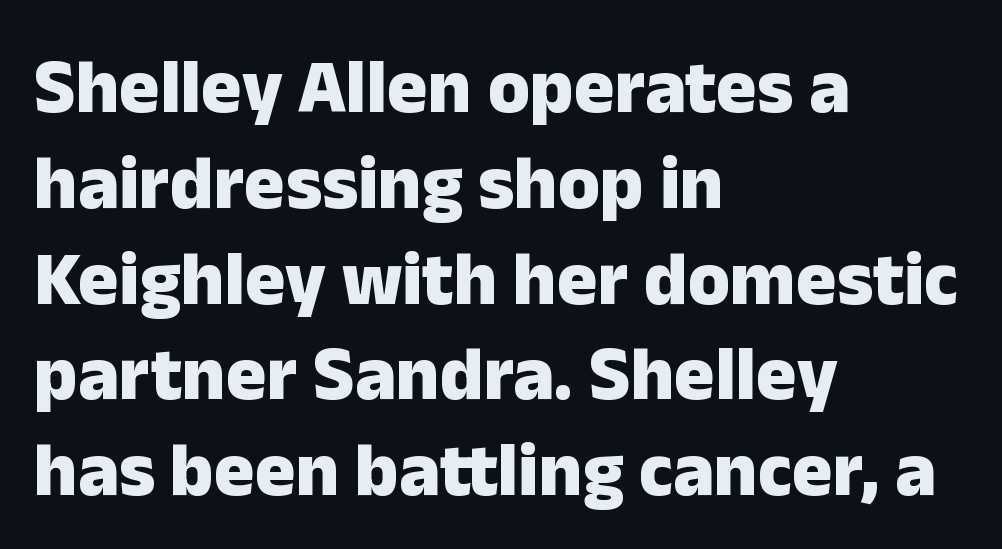
Q: Is the text bold? A: Yes.
Q: Is the text italic (slanted)? A: No, it is upright.
Q: Is the typeface a serif or a sans-serif typeface? A: Sans-serif.
Q: Is the text underlined? A: No.
Q: How is the paragraph aligned? A: Left-aligned.
Q: Is the spacing between letters normal or unusually wide? A: Normal.
Q: Is the spacing between lines tight, normal or loose? A: Normal.
Q: Width (condensed, normal, or wide)? A: Normal.
Q: Stroke contrast? A: Low.
Q: x-height? A: Medium.
Q: Monospaced? A: No.
